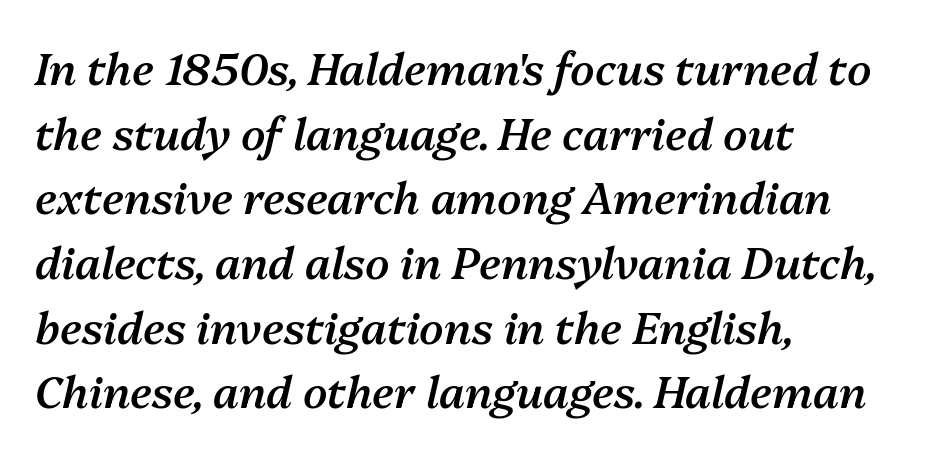
Horizontal bands of white between lines are of average thickness. The tracking reads as untouched default to a designer's eye. Underline: absent. A bit beefed up — I'd call it semibold rather than bold. In CSS terms this would be text-align: left. Varying glyph widths throughout — classic text-font behaviour.
